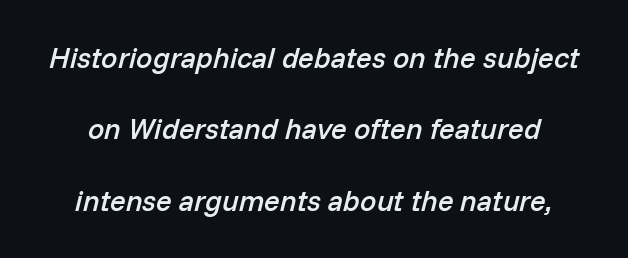
Short note: letters normally spaced. This is the in-between weight designers call semibold or demi. This sample has the flowing, uneven cadence of proportional lettering. You can tell it's italic because the verticals aren't actually vertical. Unmarked baselines from the first word to the last. This sample trades compactness for vertical openness between lines.
